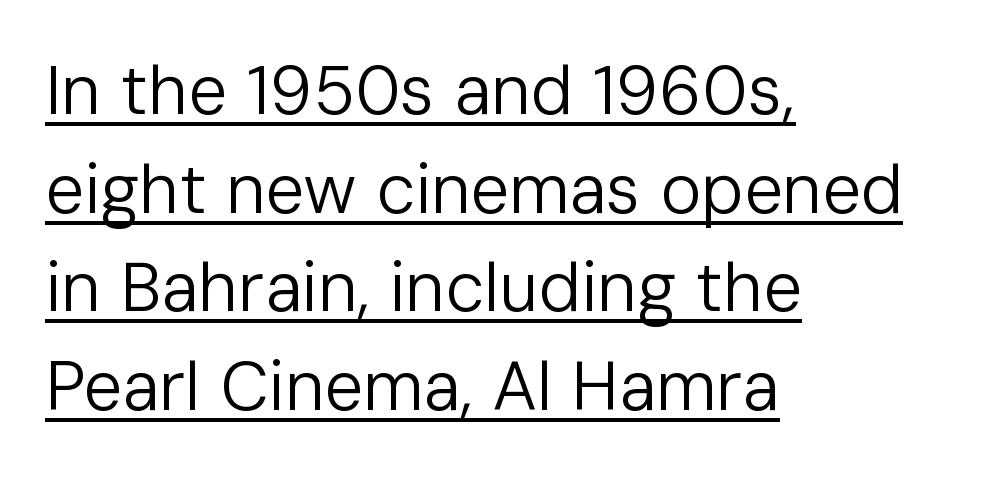
Q: Is the text bold? A: No.
Q: Is the text italic (slanted)? A: No, it is upright.
Q: Is the typeface a serif or a sans-serif typeface? A: Sans-serif.
Q: Is the text underlined? A: Yes.
Q: How is the paragraph aligned? A: Left-aligned.
Q: Is the spacing between letters normal or unusually wide? A: Normal.
Q: Is the spacing between lines tight, normal or loose? A: Normal.
Q: Width (condensed, normal, or wide)? A: Normal.
Q: Stroke contrast? A: Low.
Q: x-height? A: Medium.
Q: Monospaced? A: No.
